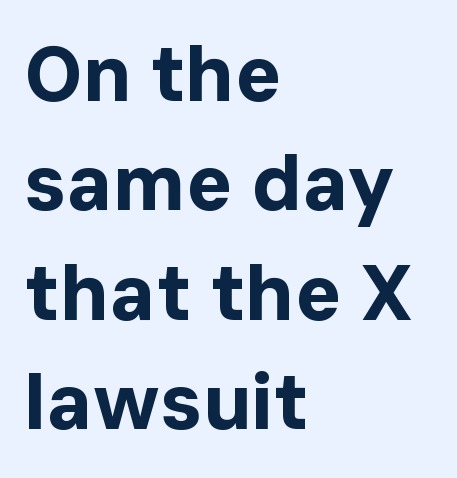
Q: Is the text bold? A: Yes.
Q: Is the text italic (slanted)? A: No, it is upright.
Q: Is the typeface a serif or a sans-serif typeface? A: Sans-serif.
Q: Is the text underlined? A: No.
Q: How is the paragraph aligned? A: Left-aligned.
Q: Is the spacing between letters normal or unusually wide? A: Normal.
Q: Is the spacing between lines tight, normal or loose? A: Normal.
Q: Width (condensed, normal, or wide)? A: Normal.
Q: Stroke contrast? A: Low.
Q: x-height? A: Medium.
Q: Monospaced? A: No.
